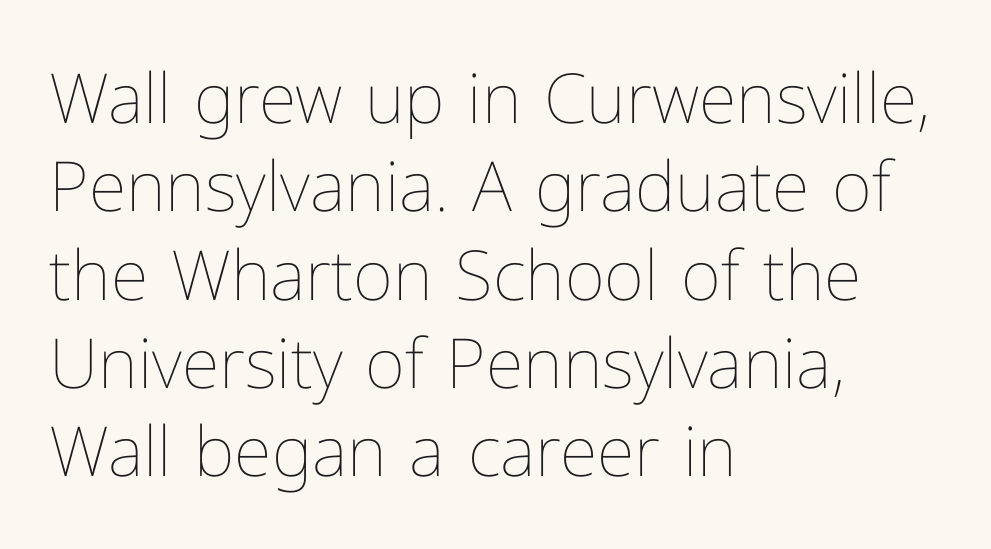
The lettering stays uniformly vertical, giving the passage a roman look. In terms of letterspacing, this is plain default setting. Compared with a centered layout, this one pins lines to the left instead. Anything drawn beneath the words? Only blank space.
